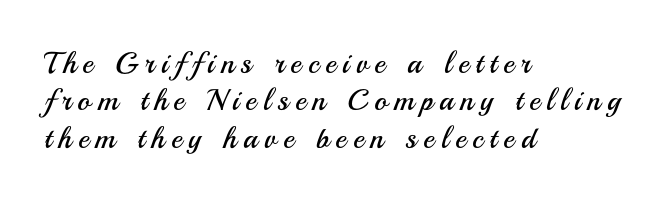
The image shows 30 px regular-weight sans-serif type; set left-aligned, normal line spacing (1.25x), unusually wide letter spacing (+0.22 em), not underlined; medium stroke contrast and a small x-height.
